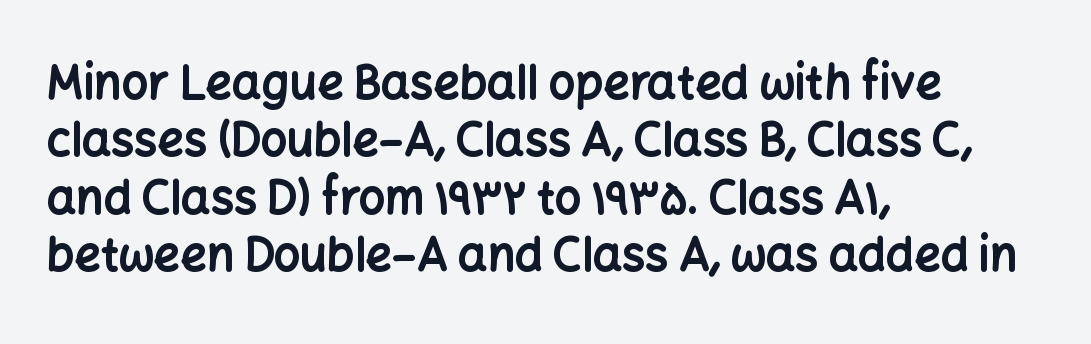
The image shows 46 px bold sans-serif type, upright; set left-aligned, normal line spacing (1.25x), normal letter spacing, not underlined; low stroke contrast and a medium x-height.
